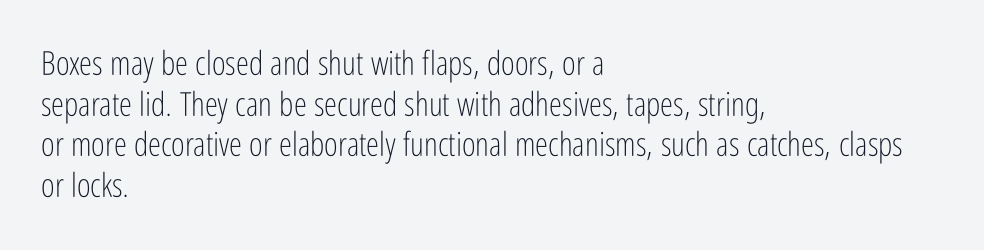
Q: Is the text bold? A: No.
Q: Is the text italic (slanted)? A: No, it is upright.
Q: Is the typeface a serif or a sans-serif typeface? A: Sans-serif.
Q: Is the text underlined? A: No.
Q: How is the paragraph aligned? A: Left-aligned.
Q: Is the spacing between letters normal or unusually wide? A: Normal.
Q: Width (condensed, normal, or wide)? A: Condensed.
Q: Stroke contrast? A: Low.
Q: x-height? A: Medium.
Q: Monospaced? A: No.
